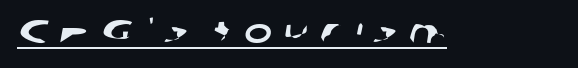
Q: Is the typeface a serif or a sans-serif typeface? A: Sans-serif.
Q: Is the text underlined? A: Yes.
Q: Is the spacing between letters normal or unusually wide? A: Unusually wide.
Q: Width (condensed, normal, or wide)? A: Wide.
Q: Stroke contrast? A: Low.
Q: x-height? A: Medium.
Q: Monospaced? A: No.
